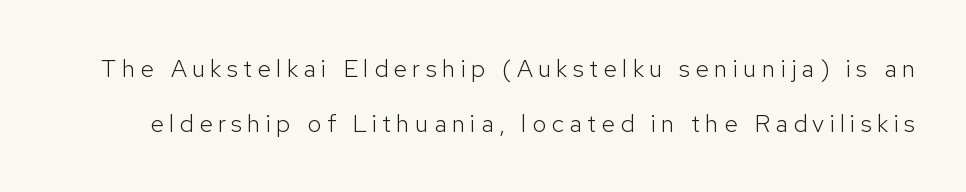
Q: Is the text bold? A: No.
Q: Is the text italic (slanted)? A: No, it is upright.
Q: Is the text underlined? A: No.
Q: Is the spacing between letters normal or unusually wide? A: Unusually wide.
Q: Is the spacing between lines tight, normal or loose? A: Loose.
